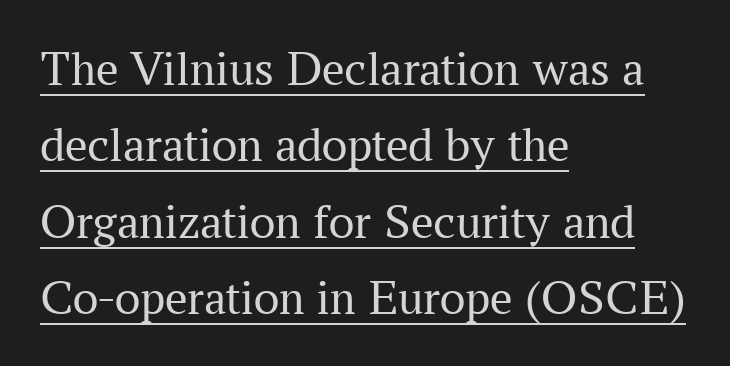
The image shows 50 px regular-weight serif type, upright; set left-aligned, normal line spacing (1.53x), normal letter spacing, underlined; medium stroke contrast and a medium x-height.
